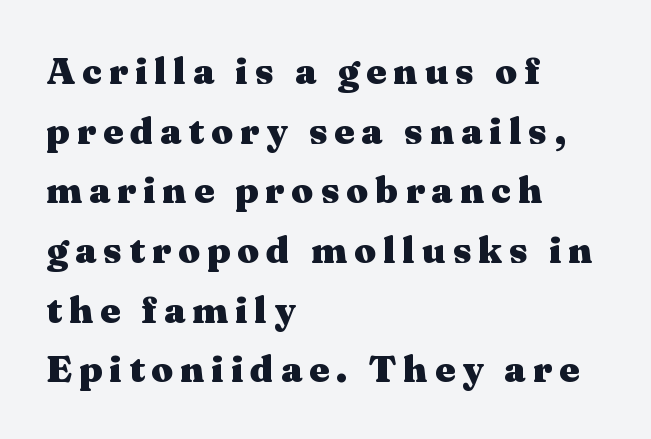
Q: Is the text bold? A: Yes.
Q: Is the text italic (slanted)? A: No, it is upright.
Q: Is the typeface a serif or a sans-serif typeface? A: Serif.
Q: Is the text underlined? A: No.
Q: How is the paragraph aligned? A: Left-aligned.
Q: Is the spacing between lines tight, normal or loose? A: Normal.
Q: Width (condensed, normal, or wide)? A: Wide.
Q: Stroke contrast? A: Medium.
Q: x-height? A: Medium.
Q: Monospaced? A: No.
